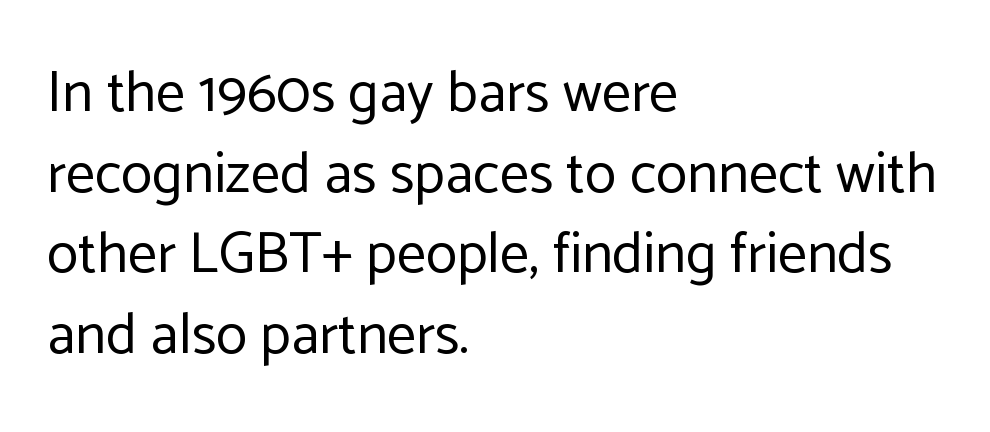
The image shows 58 px regular-weight sans-serif type, upright; set left-aligned, normal line spacing (1.39x), normal letter spacing, not underlined; low stroke contrast and a medium x-height.
